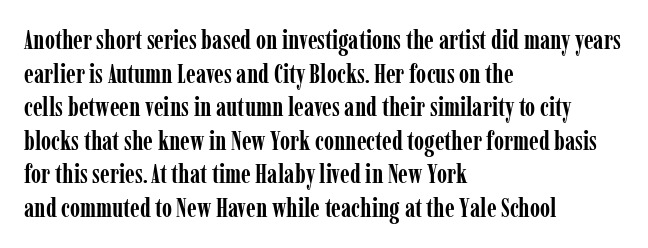
The image shows 26 px bold type, upright; set left-aligned, normal line spacing (1.29x), normal letter spacing, not underlined.
